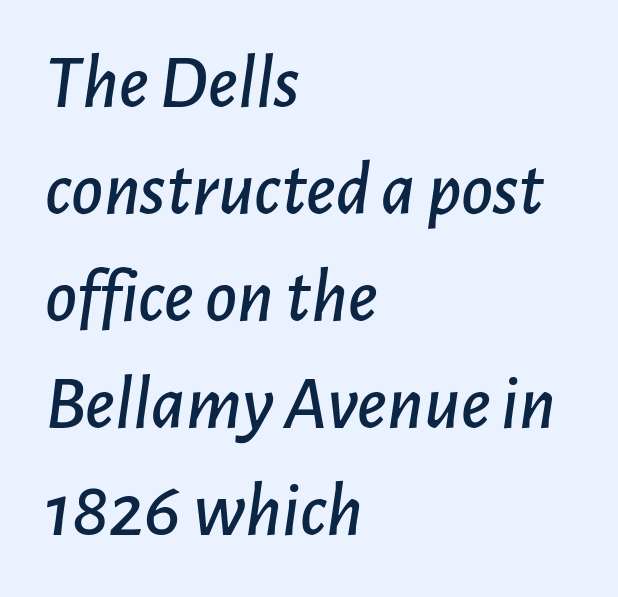
Q: Is the text italic (slanted)? A: Yes, it leans right by about 7 degrees.
Q: Is the text underlined? A: No.
Q: How is the paragraph aligned? A: Left-aligned.
Q: Is the spacing between letters normal or unusually wide? A: Normal.
Q: Is the spacing between lines tight, normal or loose? A: Normal.
Q: Width (condensed, normal, or wide)? A: Normal.
Q: Stroke contrast? A: Low.
Q: x-height? A: Medium.
Q: Monospaced? A: No.
